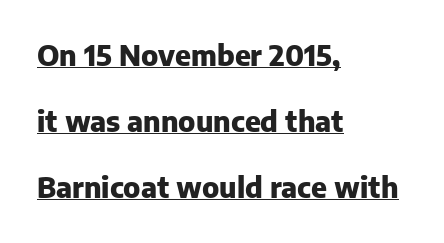
These lines stand farther apart than default settings would place them. Looks like regular typesetting: each glyph gets only the width it needs. Short and long lines alike share a common starting point at left. The words here are underlined.
